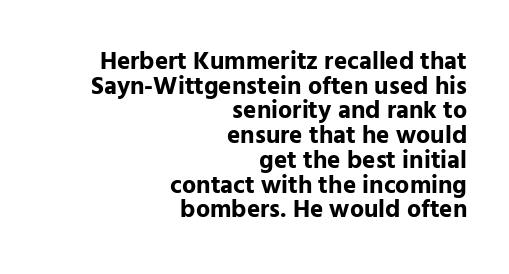
The image shows 25 px bold type, upright; set right-aligned, tight line spacing (0.99x), normal letter spacing, not underlined.
